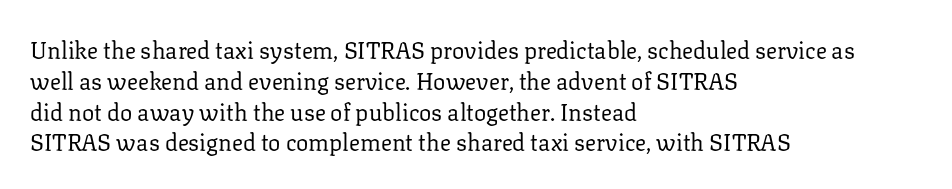
{"italic": "no", "bold": "no", "underline": "no", "align": "left", "line_spacing": "normal", "line_spacing_ratio": 1.34, "letter_spacing": "normal", "letter_spacing_em": 0.0, "glyph_px": 23}
